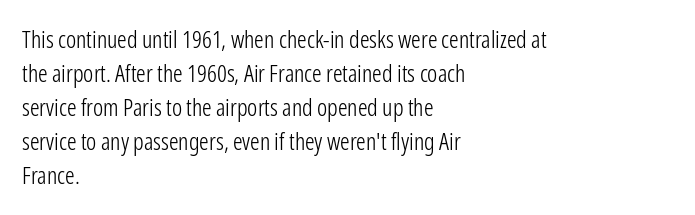
Q: Is the text bold? A: No.
Q: Is the text italic (slanted)? A: No, it is upright.
Q: Is the text underlined? A: No.
Q: How is the paragraph aligned? A: Left-aligned.
Q: Is the spacing between letters normal or unusually wide? A: Normal.
Q: Is the spacing between lines tight, normal or loose? A: Normal.
